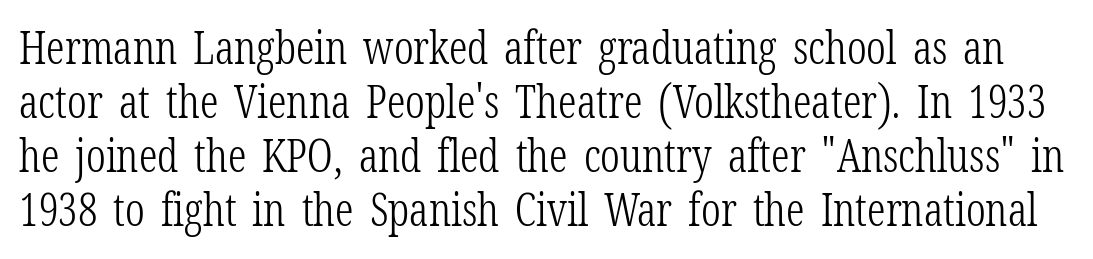
No extra tracking has been applied to these lines. Is there any slant? The stems are plumb. The specimen omits any rule beneath the text block's lines. Serifs: yes, visible at the terminals of the letterforms. Think of a printed novel: that variable character pitch is what you see here.
